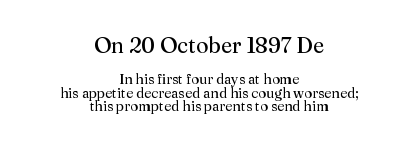
{"italic": "no", "bold": "no", "underline": "no", "align": "center", "line_spacing": "tight", "line_spacing_ratio": 0.97, "letter_spacing": "normal", "letter_spacing_em": 0.0, "larger_block": "first", "size_ratio": 1.57, "glyph_px": 22}
